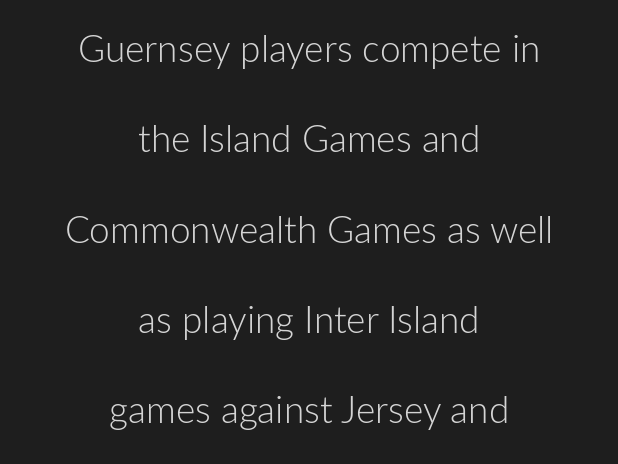
Q: Is the text bold? A: No.
Q: Is the text italic (slanted)? A: No, it is upright.
Q: Is the typeface a serif or a sans-serif typeface? A: Sans-serif.
Q: Is the text underlined? A: No.
Q: How is the paragraph aligned? A: Centered.
Q: Is the spacing between letters normal or unusually wide? A: Normal.
Q: Is the spacing between lines tight, normal or loose? A: Loose.
Q: Width (condensed, normal, or wide)? A: Normal.
Q: Stroke contrast? A: Low.
Q: x-height? A: Medium.
Q: Monospaced? A: No.
